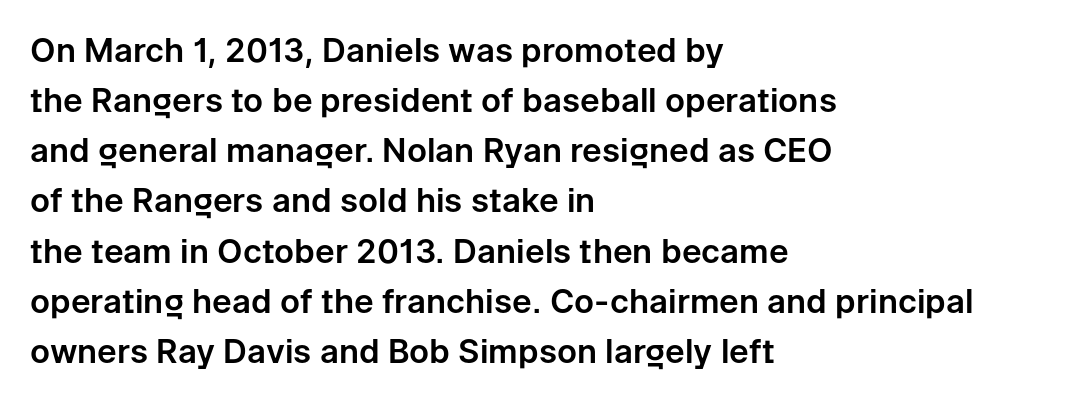
The image shows 33 px sans-serif type, upright; set left-aligned, normal line spacing (1.52x), normal letter spacing, not underlined; low stroke contrast and a medium x-height.
